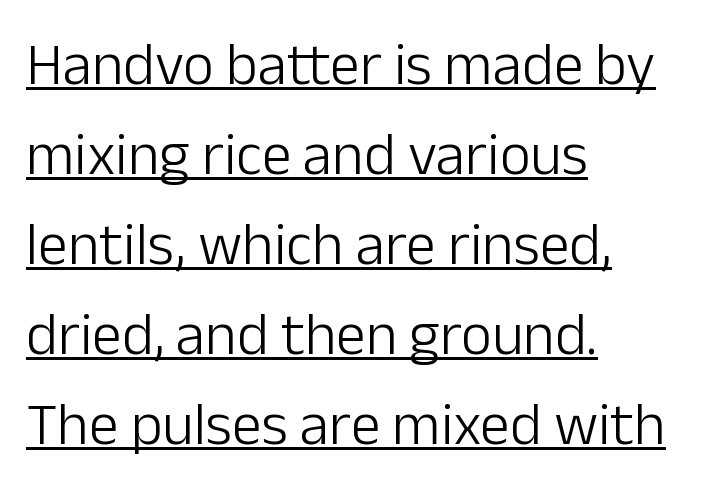
{"serif": "no", "italic": "no", "bold": "no", "weight": "light", "width": "normal", "stroke_contrast": "low", "x_height": "medium", "monospaced": "no", "underline": "yes", "align": "left", "line_spacing": "normal", "line_spacing_ratio": 1.5, "letter_spacing": "normal", "letter_spacing_em": 0.0, "glyph_px": 60}
